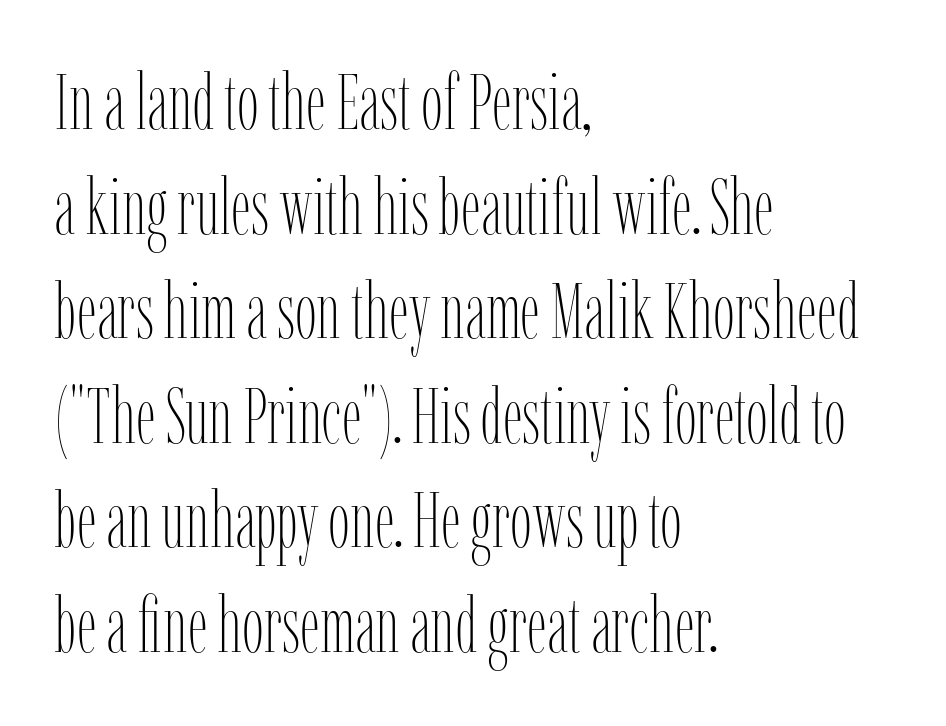
Note the varied advance widths — an 'i' is clearly narrower than an 'm'. Style check: upright. Here the glyphs are tracked normally, forming tight word shapes. A bare baseline throughout the passage. Reading down the column, the eye jumps a familiar distance to each next line.
